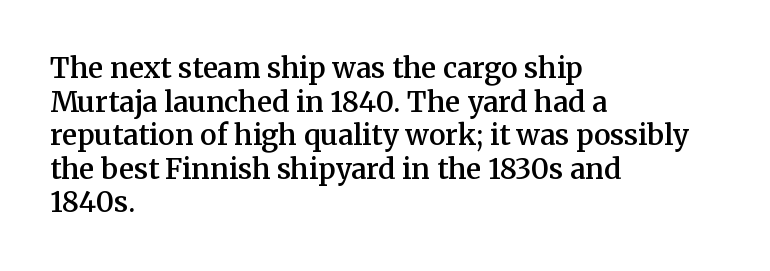
A student would call this left alignment; a typographer would say flush left, rag right. The tracking reads as untouched default to a designer's eye. Weight check: semibold — heavier than regular, not quite bold. Nobody drew a line under any word here. The font's upright variant was chosen for this text. Think of a printed novel: that variable character pitch is what you see here.
